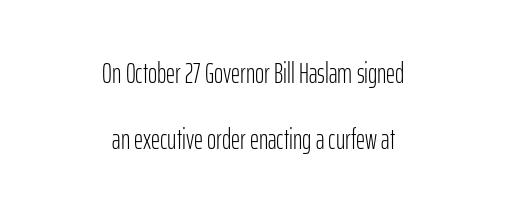
{"serif": "no", "italic": "no", "bold": "no", "weight": "light", "width": "condensed", "stroke_contrast": "low", "x_height": "medium", "monospaced": "no", "underline": "no", "align": "center", "line_spacing": "loose", "line_spacing_ratio": 2.34, "letter_spacing": "normal", "letter_spacing_em": 0.0, "glyph_px": 28}
